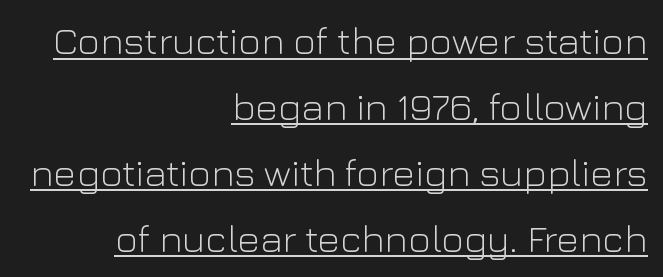
These lines were composed using upright roman letters. Each line ends at the same right margin while the left side varies. Examine the stroke ends and you'll find no serifs. Has an underline been added? It has. If you measured baseline to baseline, you'd find a middling distance.
